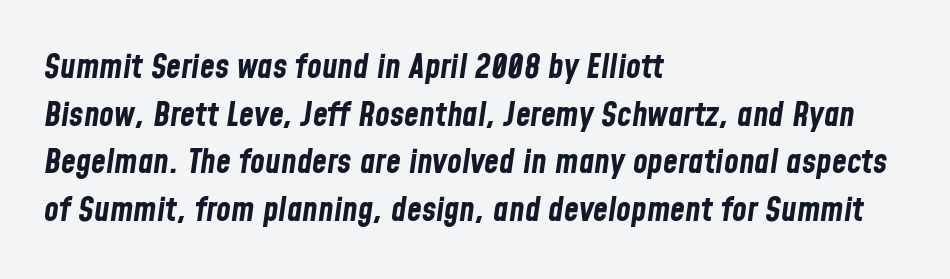
Q: Is the text bold? A: Yes.
Q: Is the text italic (slanted)? A: Yes, it leans right by about 8 degrees.
Q: Is the text underlined? A: No.
Q: How is the paragraph aligned? A: Left-aligned.
Q: Is the spacing between letters normal or unusually wide? A: Normal.
Q: Is the spacing between lines tight, normal or loose? A: Normal.
Q: Width (condensed, normal, or wide)? A: Condensed.
Q: Stroke contrast? A: Low.
Q: x-height? A: Medium.
Q: Monospaced? A: No.
